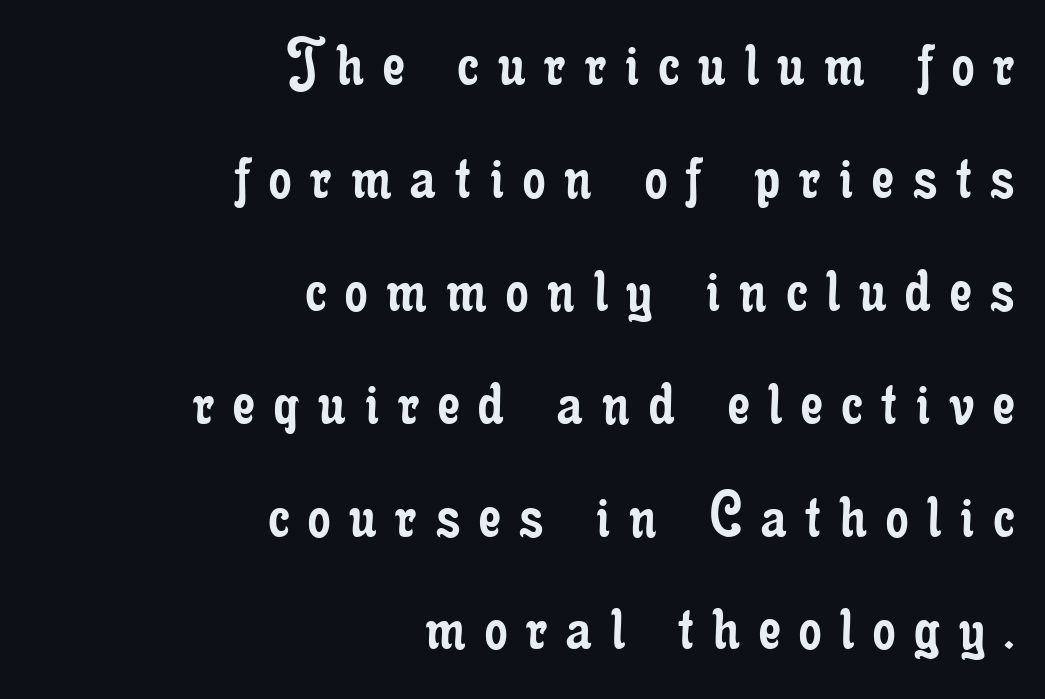
The image shows 71 px regular-weight, condensed serif type, upright; set right-aligned, normal line spacing (1.59x), unusually wide letter spacing (+0.27 em), not underlined; low stroke contrast and a small x-height.
